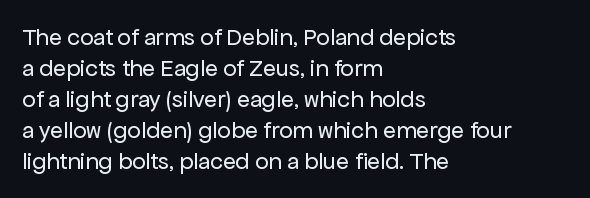
Q: Is the text bold? A: No.
Q: Is the text italic (slanted)? A: No, it is upright.
Q: Is the text underlined? A: No.
Q: How is the paragraph aligned? A: Left-aligned.
Q: Is the spacing between letters normal or unusually wide? A: Normal.
Q: Is the spacing between lines tight, normal or loose? A: Normal.
